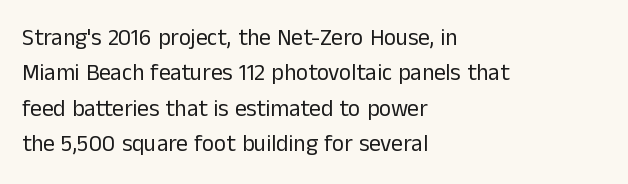
The image shows 23 px text type, upright; set left-aligned, normal line spacing (1.54x), normal letter spacing, not underlined.
